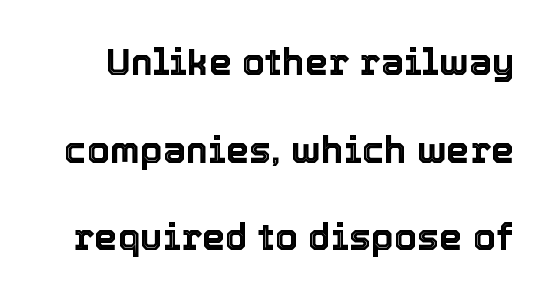
{"italic": "no", "width": "normal", "x_height": "medium", "monospaced": "no", "underline": "no", "line_spacing": "loose", "line_spacing_ratio": 2.37, "letter_spacing": "normal", "letter_spacing_em": 0.0, "glyph_px": 37}
